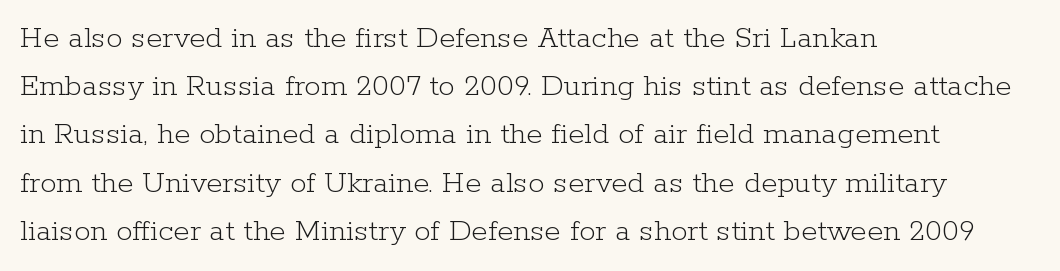
Q: Is the text bold? A: No.
Q: Is the text italic (slanted)? A: No, it is upright.
Q: Is the typeface a serif or a sans-serif typeface? A: Serif.
Q: Is the text underlined? A: No.
Q: How is the paragraph aligned? A: Left-aligned.
Q: Is the spacing between letters normal or unusually wide? A: Normal.
Q: Is the spacing between lines tight, normal or loose? A: Normal.
Q: Width (condensed, normal, or wide)? A: Normal.
Q: Stroke contrast? A: Low.
Q: x-height? A: Medium.
Q: Monospaced? A: No.
